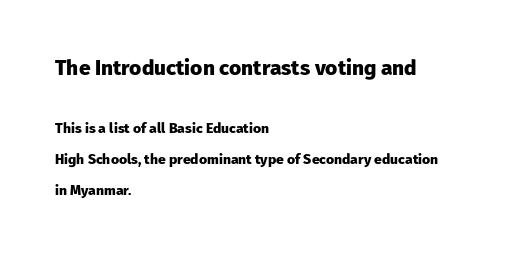
{"italic": "no", "bold": "yes", "underline": "no", "align": "left", "line_spacing": "loose", "line_spacing_ratio": 2.23, "letter_spacing": "normal", "letter_spacing_em": 0.0, "larger_block": "first", "size_ratio": 1.5, "glyph_px": 21}
